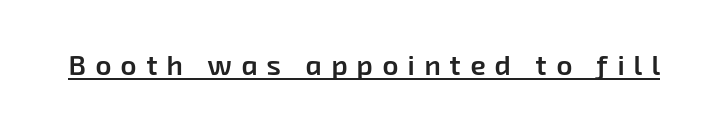
{"serif": "no", "bold": "semi", "weight": "semibold", "width": "normal", "stroke_contrast": "low", "x_height": "medium", "monospaced": "no", "underline": "yes", "letter_spacing": "wide", "letter_spacing_em": 0.33, "glyph_px": 28}
